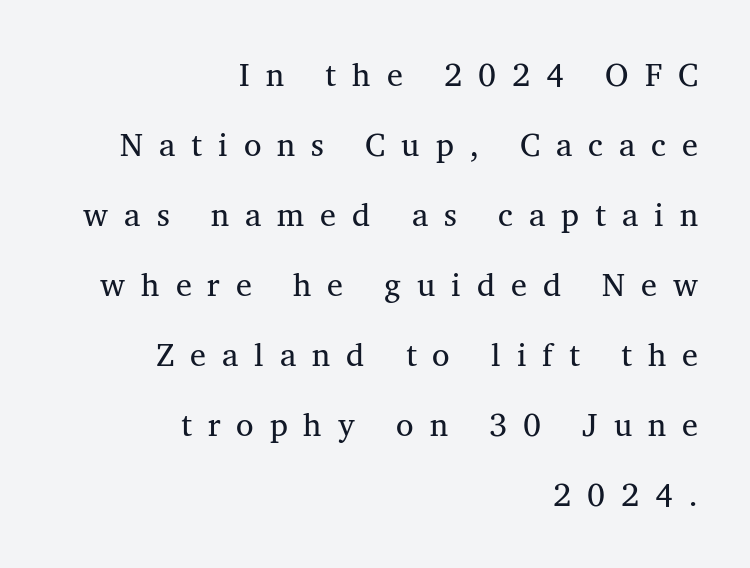
The image shows 32 px serif type, upright; set right-aligned, loose line spacing (2.19x), unusually wide letter spacing (+0.5 em), not underlined; medium stroke contrast and a medium x-height.
